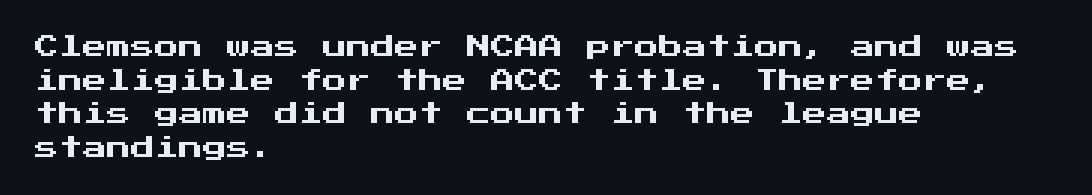
The image shows 24 px text type, upright; set left-aligned, normal line spacing (1.4x), normal letter spacing, not underlined.
